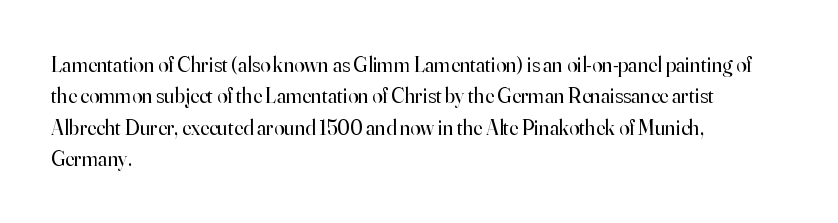
The image shows 21 px text type, upright; set left-aligned, normal line spacing (1.49x), normal letter spacing, not underlined.
